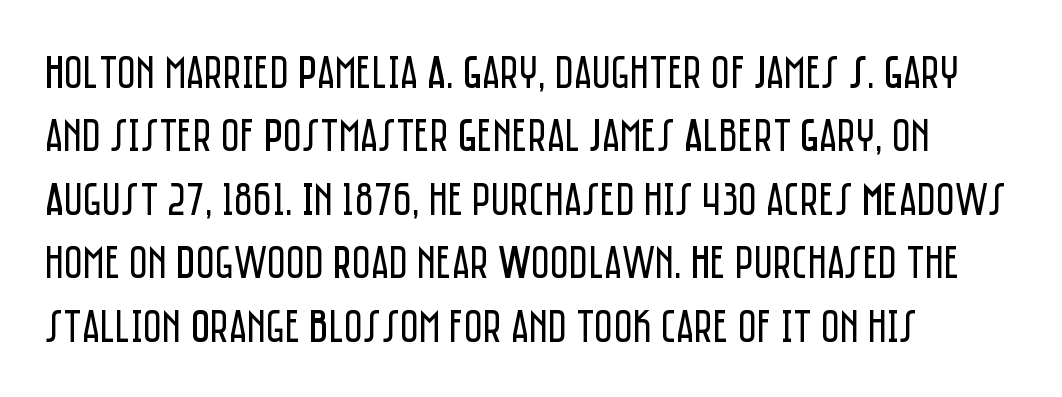
The rendering anchors every line to the left-hand side. The axis of the letterforms is exactly vertical. This sample has the flowing, uneven cadence of proportional lettering. In terms of letterspacing, this is plain default setting. The leading is moderate, giving the passage an even texture. Is the type heavy? It reads as light-to-regular instead.
